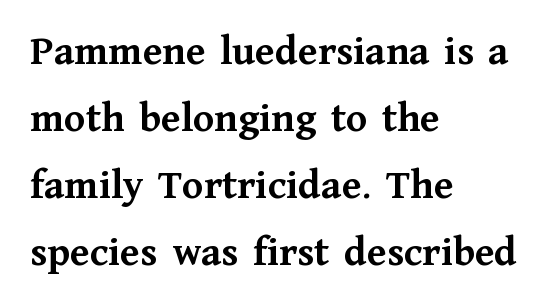
The image shows 43 px semibold serif type, upright; set left-aligned, normal line spacing (1.56x), normal letter spacing, not underlined; medium stroke contrast and a medium x-height.
